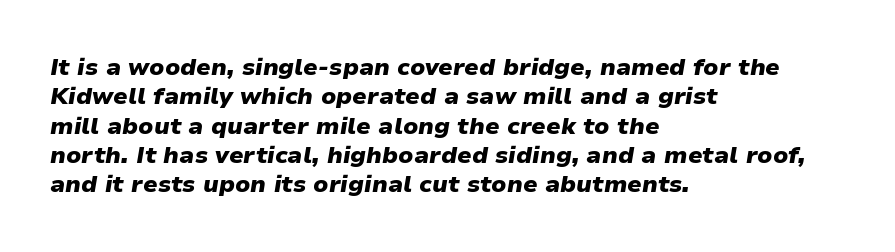
The image shows 24 px bold type, italic (leaning right); set left-aligned, line spacing 1.22x, normal letter spacing, not underlined.
